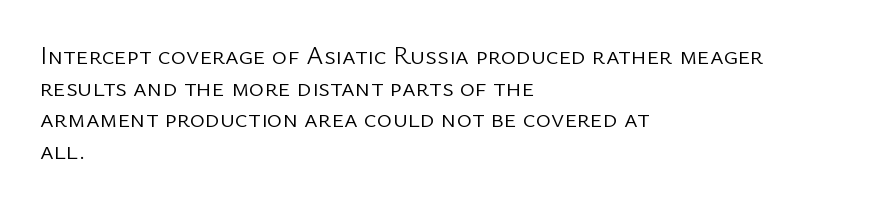
The image shows 26 px text type, upright; set left-aligned, line spacing 1.22x, normal letter spacing, not underlined.
